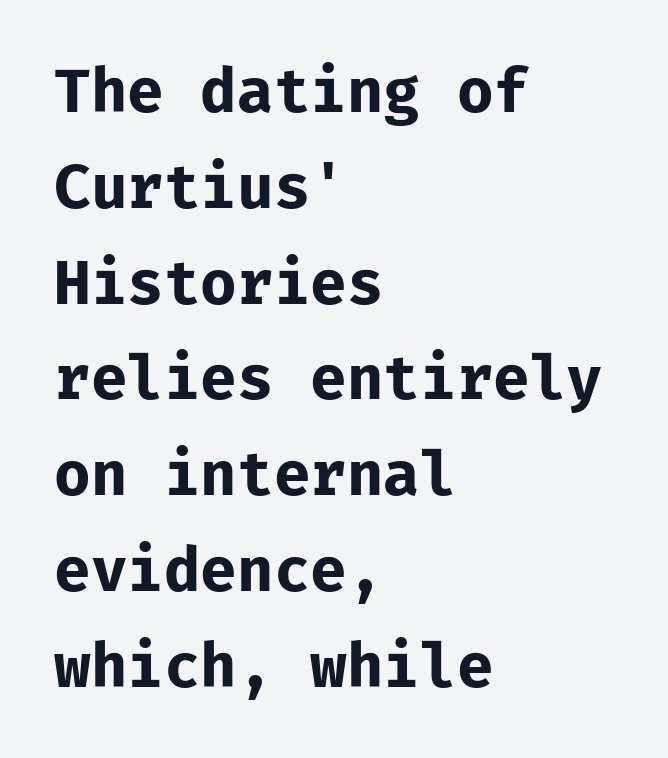
{"serif": "no", "italic": "no", "bold": "yes", "weight": "bold", "width": "normal", "stroke_contrast": "low", "x_height": "medium", "monospaced": "yes", "underline": "no", "align": "left", "line_spacing": "normal", "line_spacing_ratio": 1.57, "letter_spacing": "normal", "letter_spacing_em": 0.0, "glyph_px": 61}
